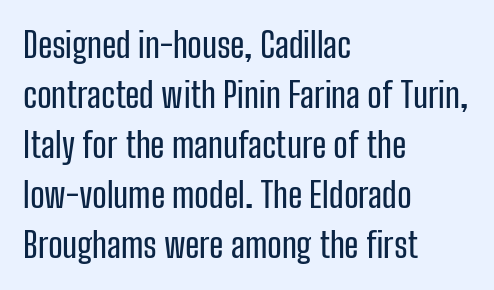
The image shows 35 px condensed sans-serif type, upright; set left-aligned, normal line spacing (1.43x), normal letter spacing, not underlined; low stroke contrast and a medium x-height.
